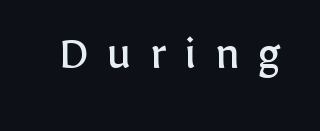
The image shows 52 px regular-weight sans-serif type, upright; set unusually wide letter spacing (+0.33 em), not underlined; low stroke contrast and a medium x-height.
